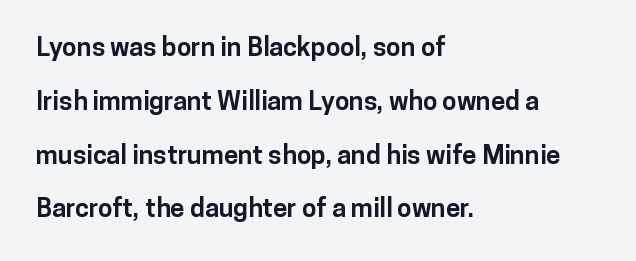
{"italic": "no", "bold": "yes", "underline": "no", "align": "left", "line_spacing": "loose", "line_spacing_ratio": 2.07, "letter_spacing": "normal", "letter_spacing_em": 0.0, "glyph_px": 26}
